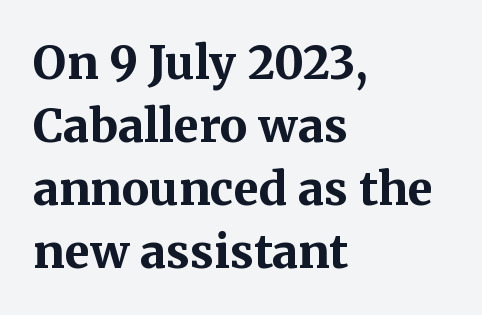
Q: Is the text bold? A: Yes.
Q: Is the text italic (slanted)? A: No, it is upright.
Q: Is the typeface a serif or a sans-serif typeface? A: Serif.
Q: Is the text underlined? A: No.
Q: How is the paragraph aligned? A: Left-aligned.
Q: Is the spacing between letters normal or unusually wide? A: Normal.
Q: Is the spacing between lines tight, normal or loose? A: Normal.
Q: Width (condensed, normal, or wide)? A: Normal.
Q: Stroke contrast? A: Medium.
Q: x-height? A: Medium.
Q: Monospaced? A: No.
